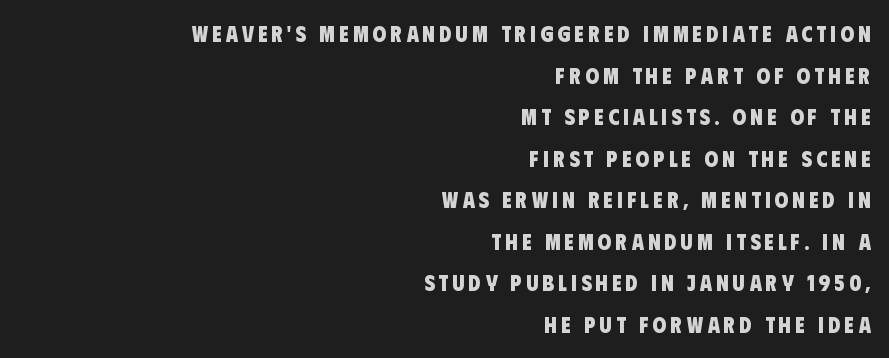
The words here are not underlined. Right-aligned paragraph, ragged on the left. You'd pick this weight for a headline — it's a proper bold.
